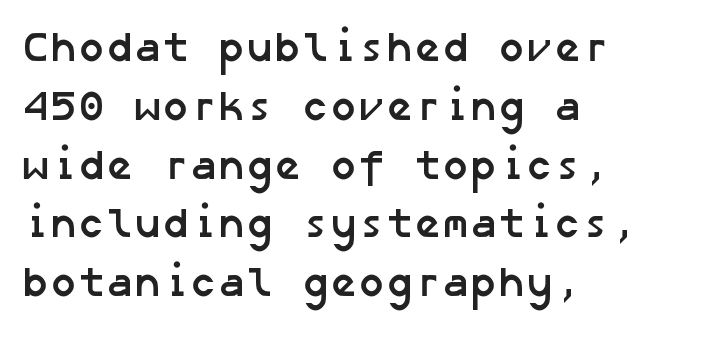
The image shows 42 px semibold sans-serif type; set left-aligned, normal line spacing (1.4x), normal letter spacing, not underlined; low stroke contrast and a medium x-height.
